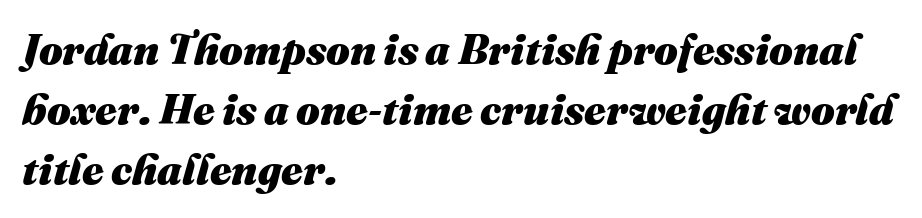
The image shows 42 px heavy type, italic (leaning right); set left-aligned, normal line spacing (1.43x), normal letter spacing, not underlined; medium stroke contrast and a medium x-height.
